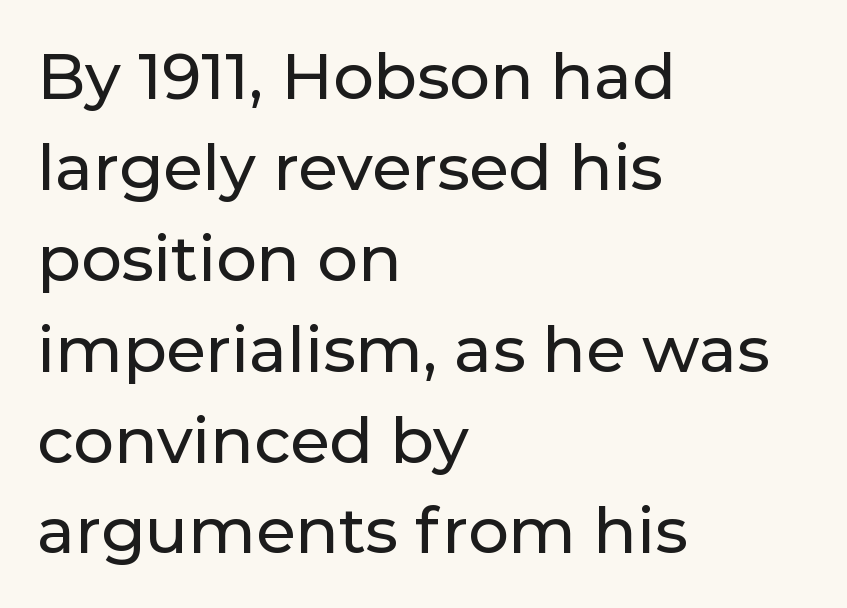
{"serif": "no", "italic": "no", "width": "normal", "stroke_contrast": "low", "x_height": "medium", "monospaced": "no", "underline": "no", "align": "left", "line_spacing": "normal", "line_spacing_ratio": 1.42, "letter_spacing": "normal", "letter_spacing_em": 0.0, "glyph_px": 64}
